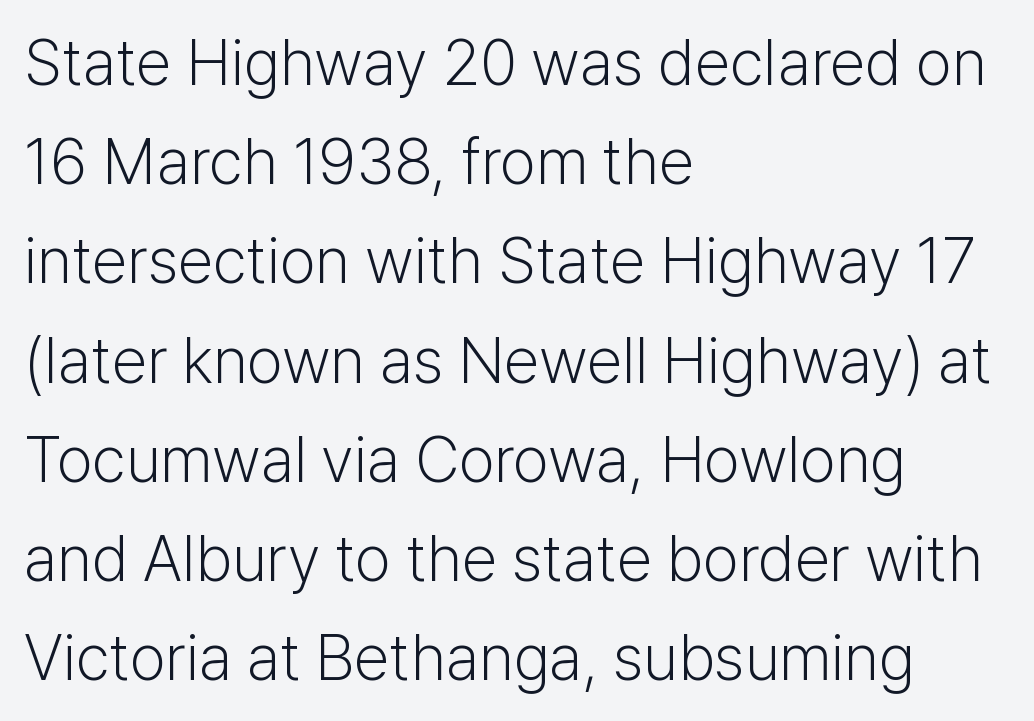
{"serif": "no", "italic": "no", "bold": "no", "weight": "light", "width": "normal", "stroke_contrast": "low", "x_height": "medium", "monospaced": "no", "underline": "no", "align": "left", "line_spacing": "normal", "line_spacing_ratio": 1.55, "letter_spacing": "normal", "letter_spacing_em": 0.0, "glyph_px": 64}
